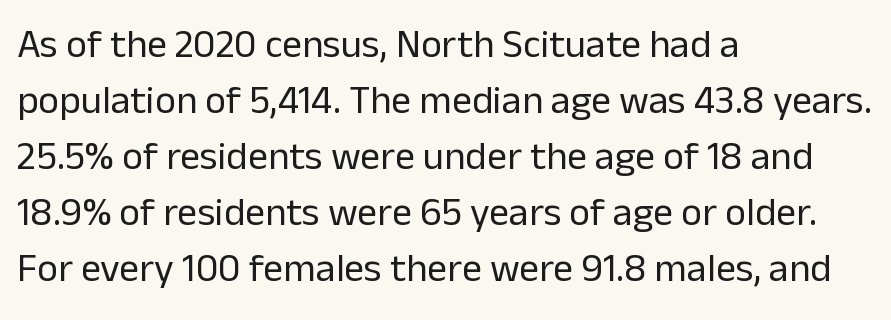
I'd call this a sans setting — the letters go barefoot. You could call the tracking neutral — neither tight nor loose. No letter is thick-stroked: the sample isn't bold. These lines were composed using upright roman letters. Caption: multi-line text, flush left, ragged right. These lines sit exactly where default settings would place them.
